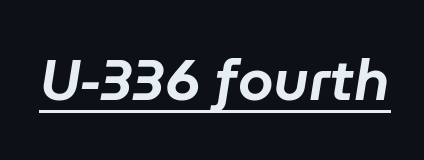
Q: Is the text italic (slanted)? A: Yes, it leans right by about 9 degrees.
Q: Is the text underlined? A: Yes.
Q: Is the spacing between letters normal or unusually wide? A: Normal.
Q: Width (condensed, normal, or wide)? A: Normal.
Q: Stroke contrast? A: Low.
Q: x-height? A: Medium.
Q: Monospaced? A: No.
